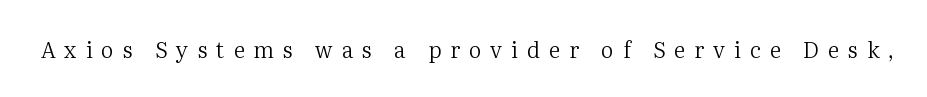
{"italic": "no", "bold": "no", "underline": "no", "letter_spacing": "wide", "letter_spacing_em": 0.41, "glyph_px": 22}
